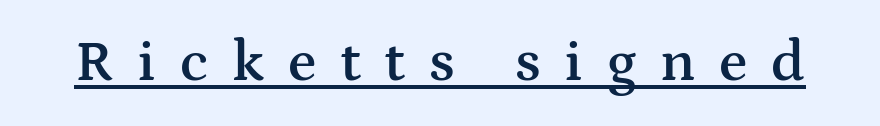
Honestly, the letter spacing is so wide it's the main thing you notice. I'd describe the lettering as semibold — firm but not a full bold. Each line of the rendering has a horizontal stroke beneath the glyphs. The specimen reads as upright at a glance. You could not count columns in this text — the font is proportionally spaced. Stroke terminals: seriffed.
